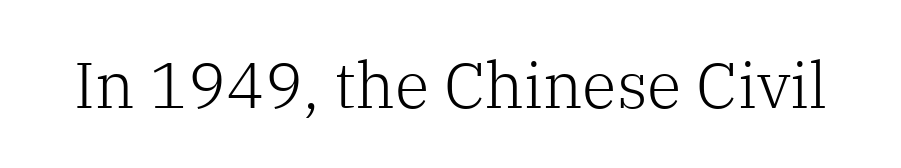
Inter-character spacing is left at the font's built-in metrics. This sample uses a serif face. No chunkiness to these letters — they're not bold. Vertical strokes here are truly vertical. Clear beneath every line of the passage.
